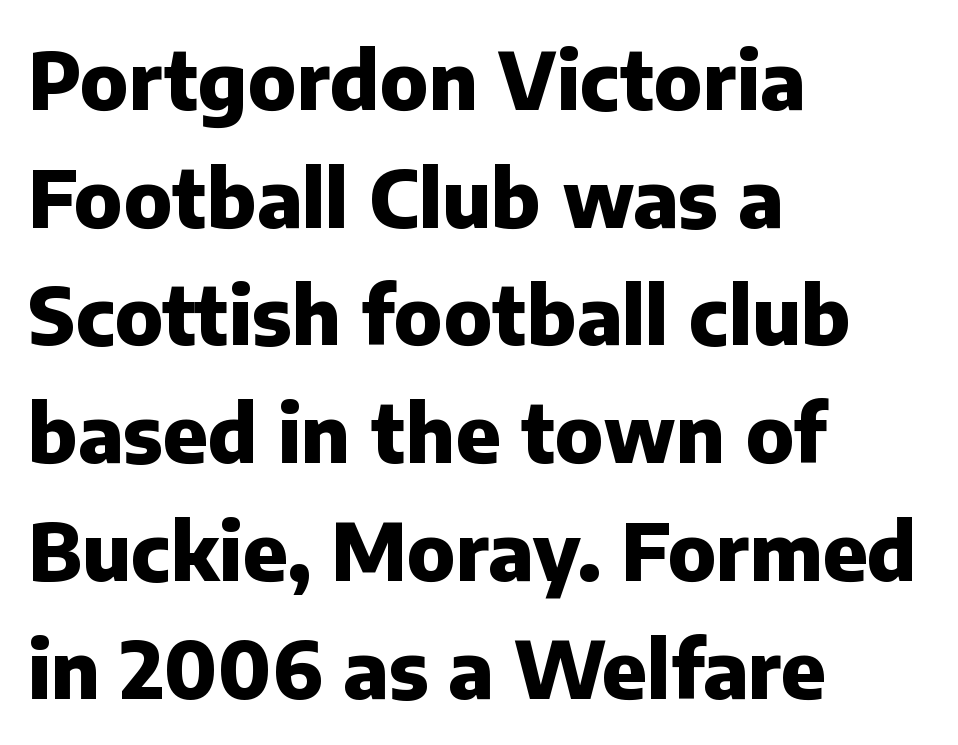
Q: Is the text bold? A: Yes.
Q: Is the text italic (slanted)? A: No, it is upright.
Q: Is the typeface a serif or a sans-serif typeface? A: Sans-serif.
Q: Is the text underlined? A: No.
Q: How is the paragraph aligned? A: Left-aligned.
Q: Is the spacing between letters normal or unusually wide? A: Normal.
Q: Is the spacing between lines tight, normal or loose? A: Normal.
Q: Width (condensed, normal, or wide)? A: Normal.
Q: Stroke contrast? A: Low.
Q: x-height? A: Medium.
Q: Monospaced? A: No.
